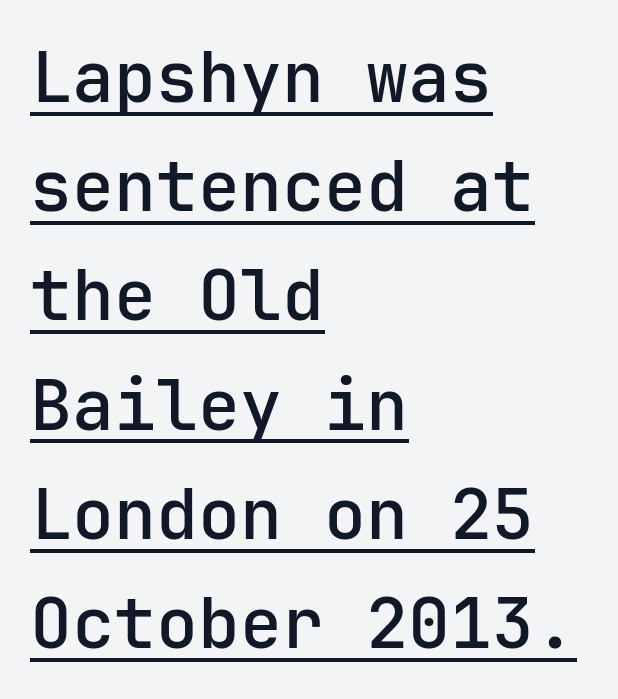
Q: Is the text bold? A: Semi-bold.
Q: Is the text italic (slanted)? A: No, it is upright.
Q: Is the typeface a serif or a sans-serif typeface? A: Sans-serif.
Q: Is the text underlined? A: Yes.
Q: How is the paragraph aligned? A: Left-aligned.
Q: Is the spacing between letters normal or unusually wide? A: Normal.
Q: Is the spacing between lines tight, normal or loose? A: Normal.
Q: Width (condensed, normal, or wide)? A: Normal.
Q: Stroke contrast? A: Low.
Q: x-height? A: Medium.
